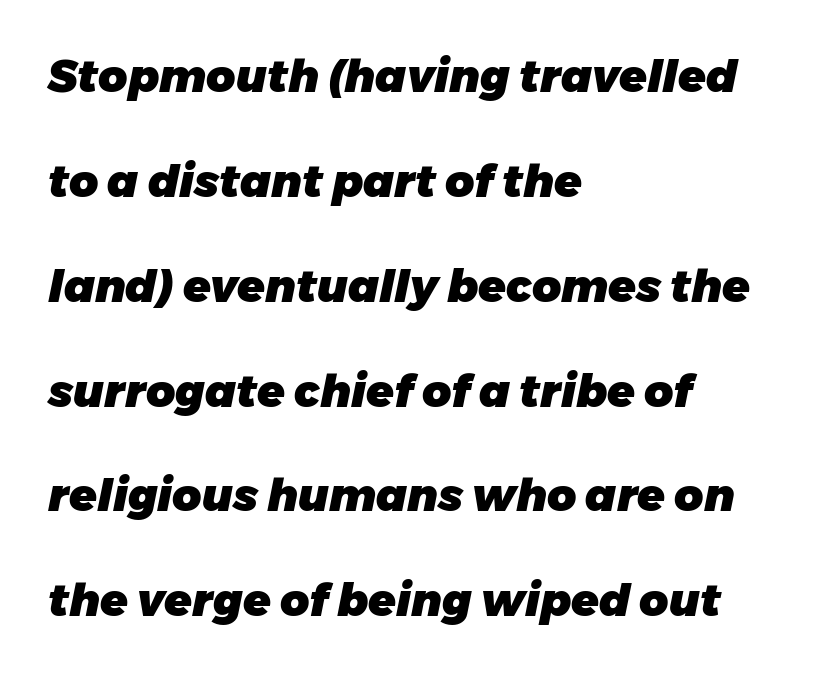
The image shows 45 px heavy type, italic (leaning right); set left-aligned, loose line spacing (2.33x), normal letter spacing, not underlined; low stroke contrast and a medium x-height.
